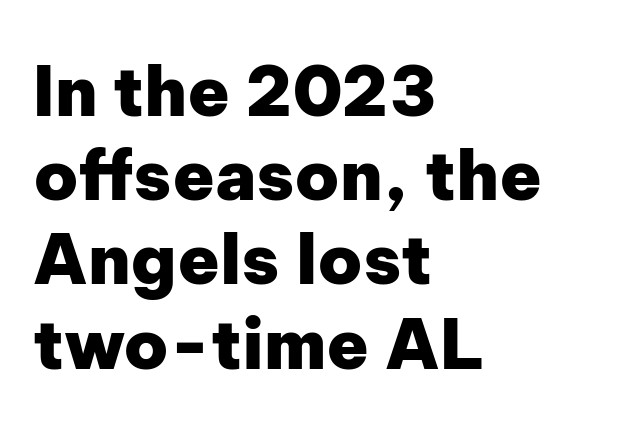
Q: Is the text bold? A: Yes.
Q: Is the text italic (slanted)? A: No, it is upright.
Q: Is the typeface a serif or a sans-serif typeface? A: Sans-serif.
Q: Is the text underlined? A: No.
Q: How is the paragraph aligned? A: Left-aligned.
Q: Is the spacing between letters normal or unusually wide? A: Normal.
Q: Width (condensed, normal, or wide)? A: Normal.
Q: Stroke contrast? A: Low.
Q: x-height? A: Medium.
Q: Monospaced? A: No.
